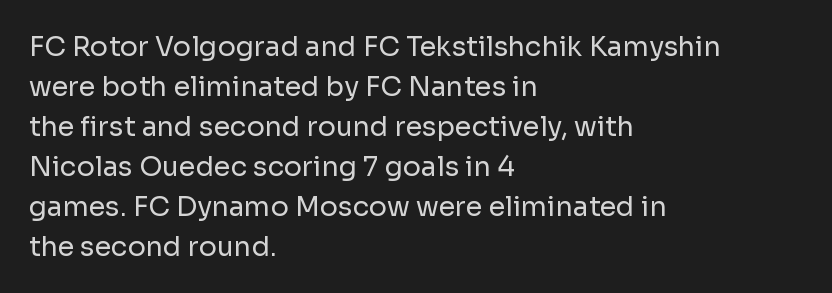
{"italic": "no", "bold": "no", "underline": "no", "align": "left", "line_spacing": "normal", "line_spacing_ratio": 1.48, "letter_spacing": "normal", "letter_spacing_em": 0.0, "glyph_px": 27}
